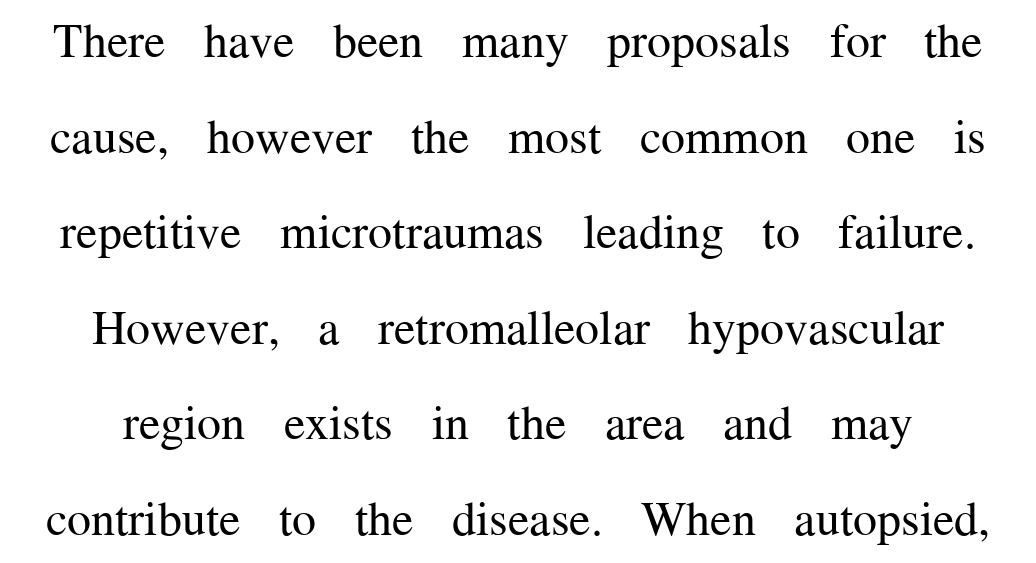
You could not count columns in this text — the font is proportionally spaced. Each row of text sits above clean, open space. Regarding leading, the lines here are spaced well apart. The characters are drawn with everyday or finer stroke widths. Note: serifs present on the glyphs. Ascenders rise straight up at ninety degrees.
